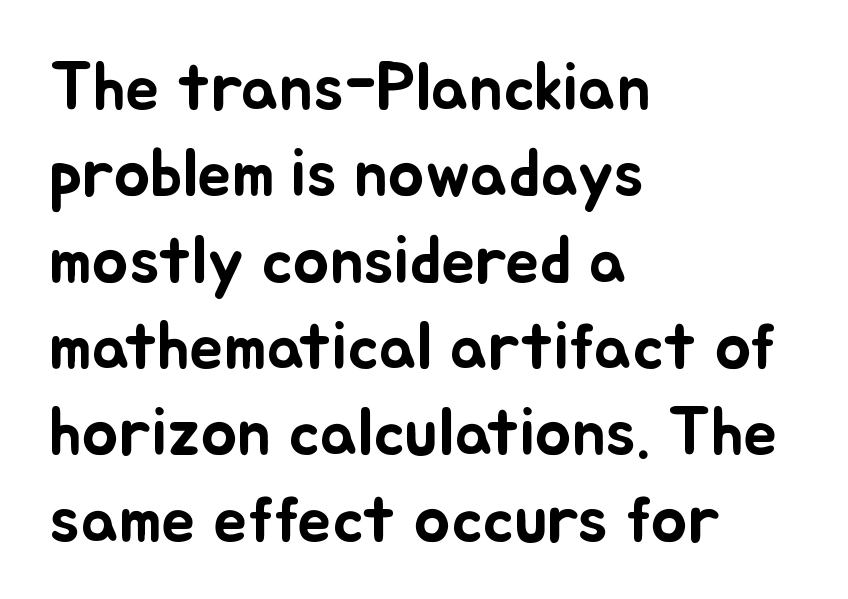
These lines are set flush left with a ragged right edge. Compared with typical body copy, the letter spacing here is the same. The area under the type is left untouched. Note the varied advance widths — an 'i' is clearly narrower than an 'm'. Posture: upright roman. Summary of vertical rhythm: regular, with standard interline spacing.
